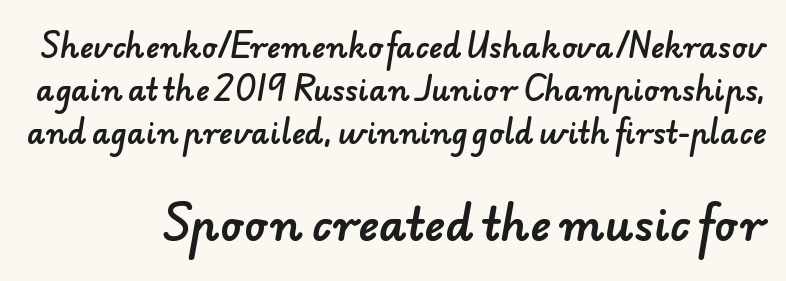
{"serif": "no", "width": "normal", "stroke_contrast": "low", "x_height": "small", "monospaced": "no", "underline": "no", "line_spacing": "normal", "line_spacing_ratio": 1.48, "letter_spacing": "normal", "letter_spacing_em": 0.0, "larger_block": "second", "size_ratio": 1.52, "glyph_px": 44}
